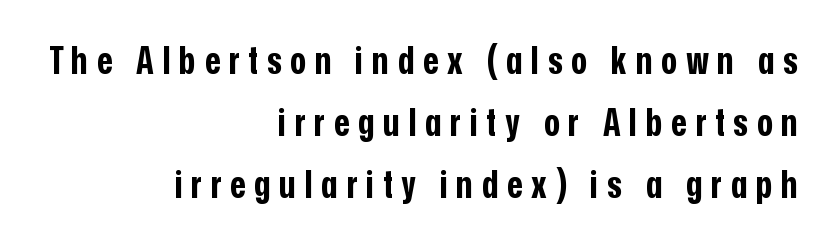
The image shows 38 px bold, condensed sans-serif type, upright; set right-aligned, normal line spacing (1.63x), unusually wide letter spacing (+0.23 em), not underlined; low stroke contrast and a medium x-height.
